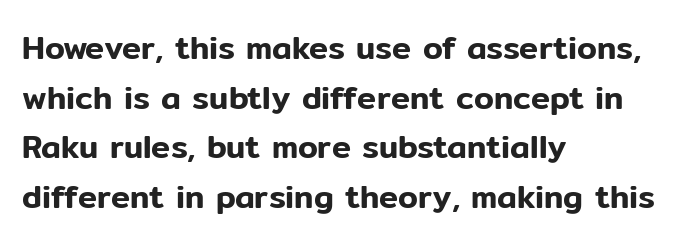
The image shows 32 px sans-serif type, upright; set left-aligned, normal line spacing (1.55x), normal letter spacing, not underlined; low stroke contrast and a medium x-height.
